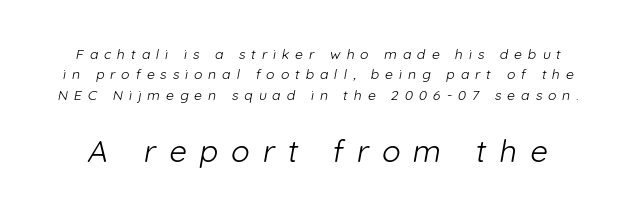
{"serif": "no", "bold": "no", "weight": "light", "width": "normal", "stroke_contrast": "low", "x_height": "medium", "monospaced": "no", "underline": "no", "line_spacing": "normal", "line_spacing_ratio": 1.46, "letter_spacing": "wide", "letter_spacing_em": 0.42, "larger_block": "second", "size_ratio": 2.21, "glyph_px": 31}
